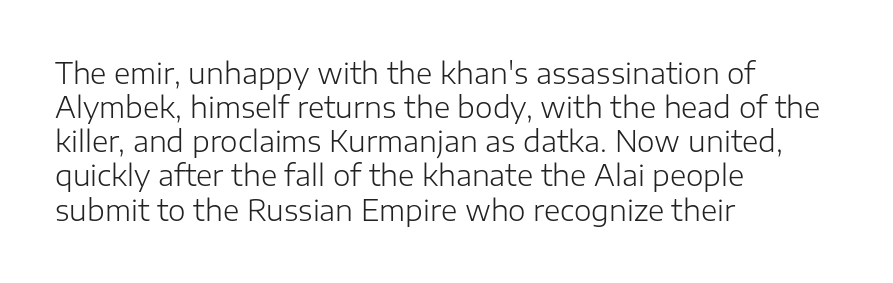
The image shows 28 px light sans-serif type, upright; set left-aligned, line spacing 1.22x, normal letter spacing, not underlined; low stroke contrast and a medium x-height.
